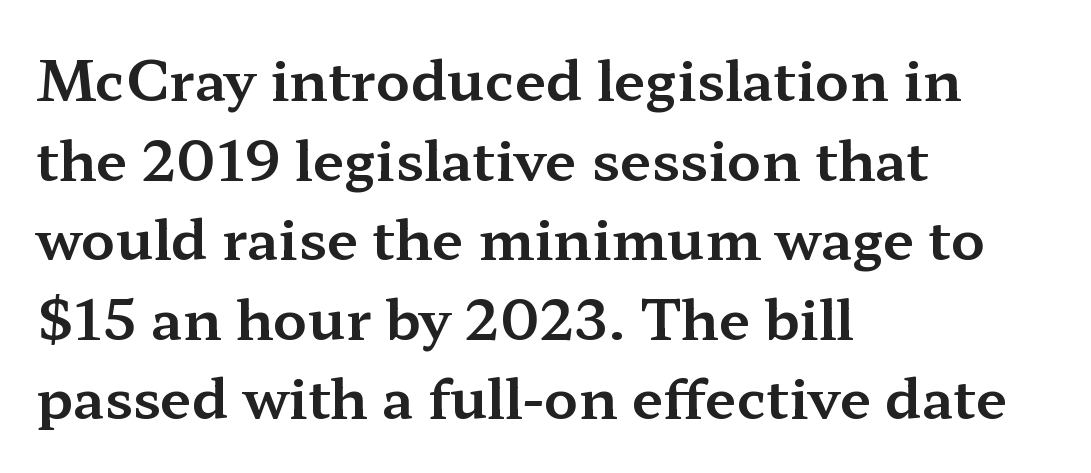
{"serif": "yes", "italic": "no", "width": "wide", "stroke_contrast": "medium", "x_height": "medium", "monospaced": "no", "underline": "no", "align": "left", "line_spacing": "normal", "line_spacing_ratio": 1.42, "letter_spacing": "normal", "letter_spacing_em": 0.0, "glyph_px": 56}
